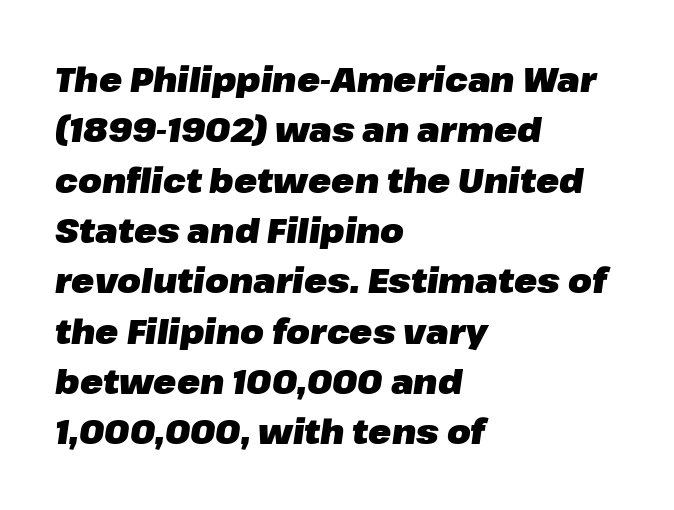
{"italic": "yes", "lean": "right", "slant_degrees": 8, "bold": "yes", "weight": "heavy", "width": "normal", "stroke_contrast": "low", "x_height": "medium", "monospaced": "no", "underline": "no", "align": "left", "line_spacing": "normal", "line_spacing_ratio": 1.48, "letter_spacing": "normal", "letter_spacing_em": 0.0, "glyph_px": 34}
